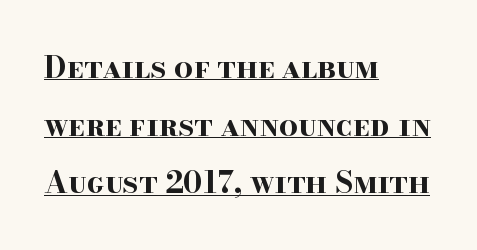
The words here are underlined. What kind of face is this? One with serifs. The passage shown has conventional tracking throughout. Line starts are locked; line ends wander. Notice the wide empty band between every row — that's loose leading.
